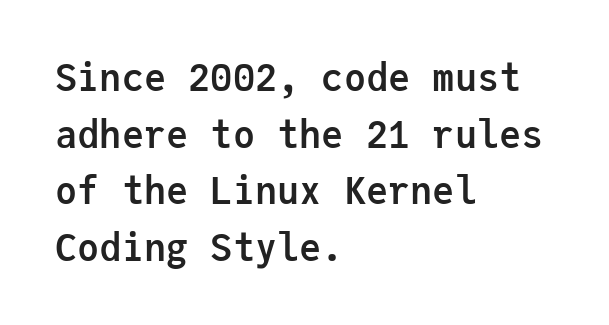
{"serif": "no", "italic": "no", "bold": "yes", "weight": "semibold", "width": "normal", "stroke_contrast": "low", "x_height": "medium", "monospaced": "yes", "underline": "no", "align": "left", "line_spacing": "normal", "line_spacing_ratio": 1.53, "letter_spacing": "normal", "letter_spacing_em": 0.0, "glyph_px": 37}
